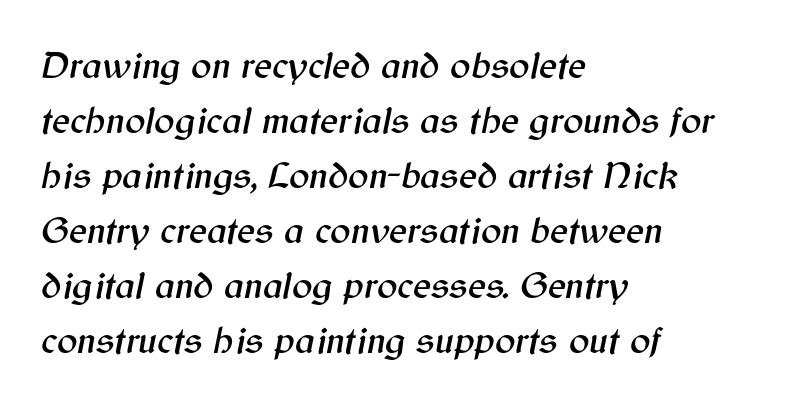
Q: Is the text italic (slanted)? A: Yes, it leans right by about 12 degrees.
Q: Is the text underlined? A: No.
Q: How is the paragraph aligned? A: Left-aligned.
Q: Is the spacing between letters normal or unusually wide? A: Normal.
Q: Is the spacing between lines tight, normal or loose? A: Normal.
Q: Width (condensed, normal, or wide)? A: Normal.
Q: Stroke contrast? A: Medium.
Q: x-height? A: Medium.
Q: Monospaced? A: No.
